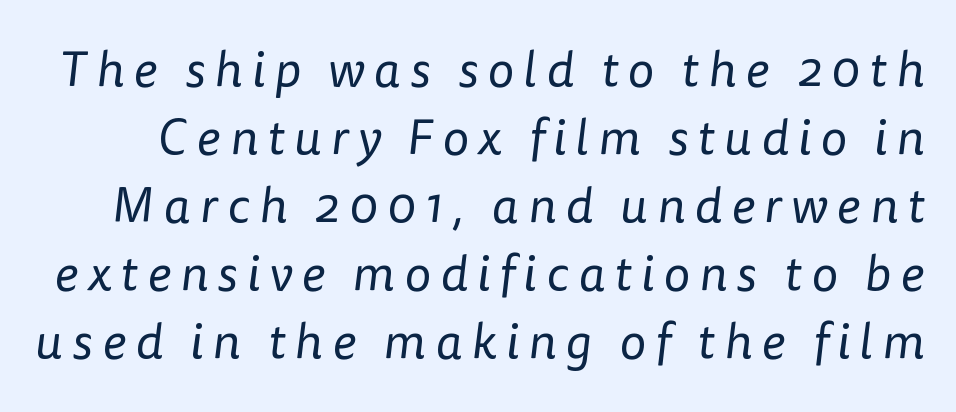
The image shows 50 px regular-weight sans-serif type; set normal line spacing (1.36x), not underlined; low stroke contrast and a medium x-height.
